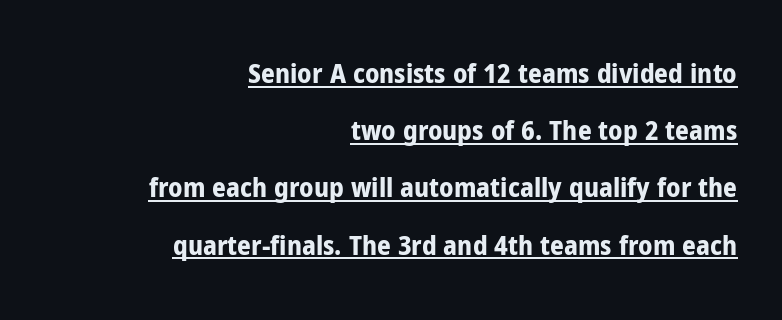
The image shows 27 px bold type, upright; set right-aligned, loose line spacing (2.12x), normal letter spacing, underlined.
